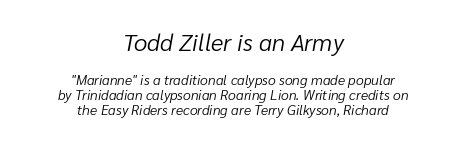
Q: Is the text bold? A: No.
Q: Is the text italic (slanted)? A: Yes, it leans right by about 10 degrees.
Q: Is the text underlined? A: No.
Q: How is the paragraph aligned? A: Centered.
Q: Is the spacing between letters normal or unusually wide? A: Normal.
Q: Is the spacing between lines tight, normal or loose? A: Tight.
Q: Which block of text is set in a larger size, the first (top) or the second (bottom)? A: The first (top) one.
